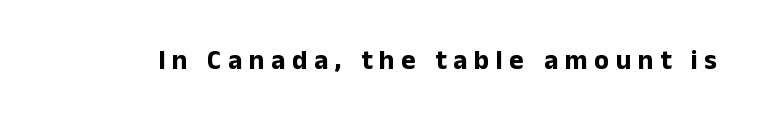
The image shows 27 px bold type, upright; set unusually wide letter spacing (+0.25 em), not underlined.
